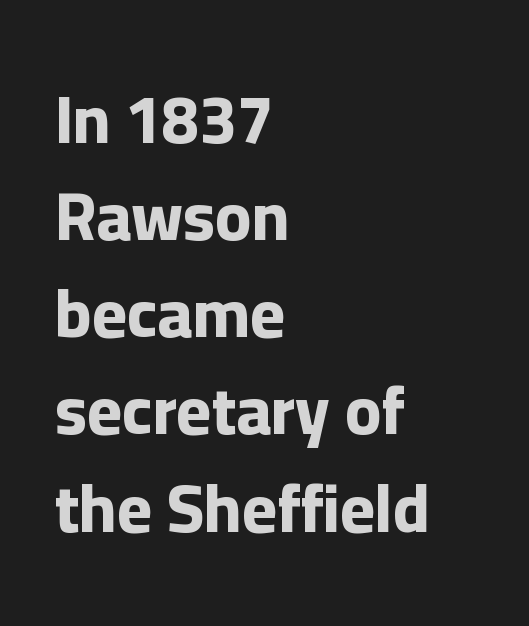
{"serif": "no", "italic": "no", "bold": "yes", "weight": "bold", "width": "normal", "stroke_contrast": "low", "x_height": "medium", "monospaced": "no", "underline": "no", "align": "left", "line_spacing": "normal", "line_spacing_ratio": 1.45, "letter_spacing": "normal", "letter_spacing_em": 0.0, "glyph_px": 67}
